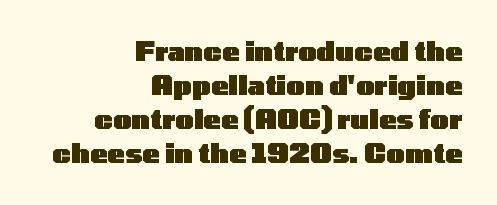
{"italic": "no", "bold": "yes", "underline": "no", "align": "right", "line_spacing": "normal", "line_spacing_ratio": 1.31, "letter_spacing": "normal", "letter_spacing_em": 0.0, "glyph_px": 26}
